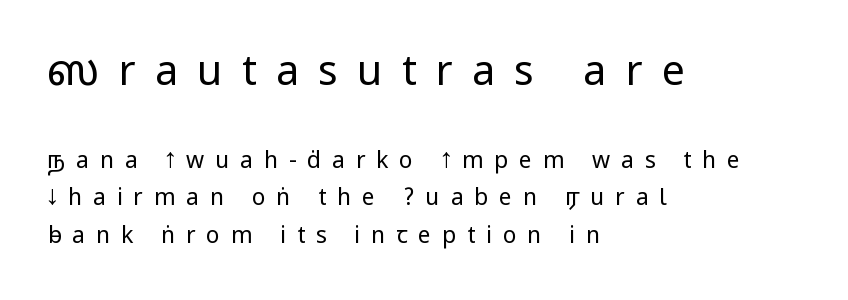
The image shows 41 px regular-weight, condensed sans-serif type, upright; set left-aligned, normal line spacing (1.62x), unusually wide letter spacing (+0.47 em), not underlined; the first (top) block is 1.78x larger; low stroke contrast.
